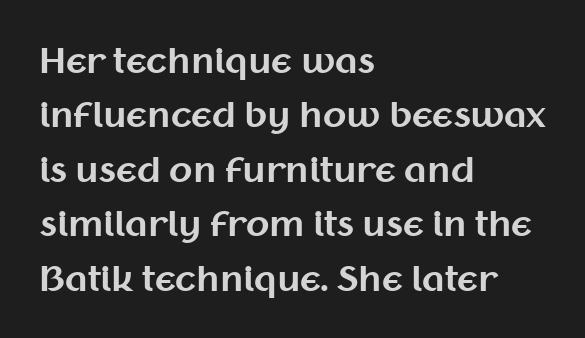
Q: Is the text bold? A: Yes.
Q: Is the text italic (slanted)? A: No, it is upright.
Q: Is the typeface a serif or a sans-serif typeface? A: Sans-serif.
Q: Is the text underlined? A: No.
Q: How is the paragraph aligned? A: Left-aligned.
Q: Is the spacing between letters normal or unusually wide? A: Normal.
Q: Is the spacing between lines tight, normal or loose? A: Normal.
Q: Width (condensed, normal, or wide)? A: Normal.
Q: Stroke contrast? A: Medium.
Q: x-height? A: Medium.
Q: Monospaced? A: No.
